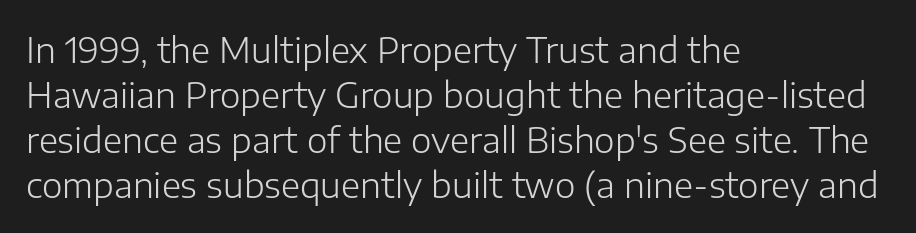
The image shows 35 px light sans-serif type, upright; set left-aligned, normal line spacing (1.29x), normal letter spacing, not underlined; low stroke contrast and a medium x-height.
